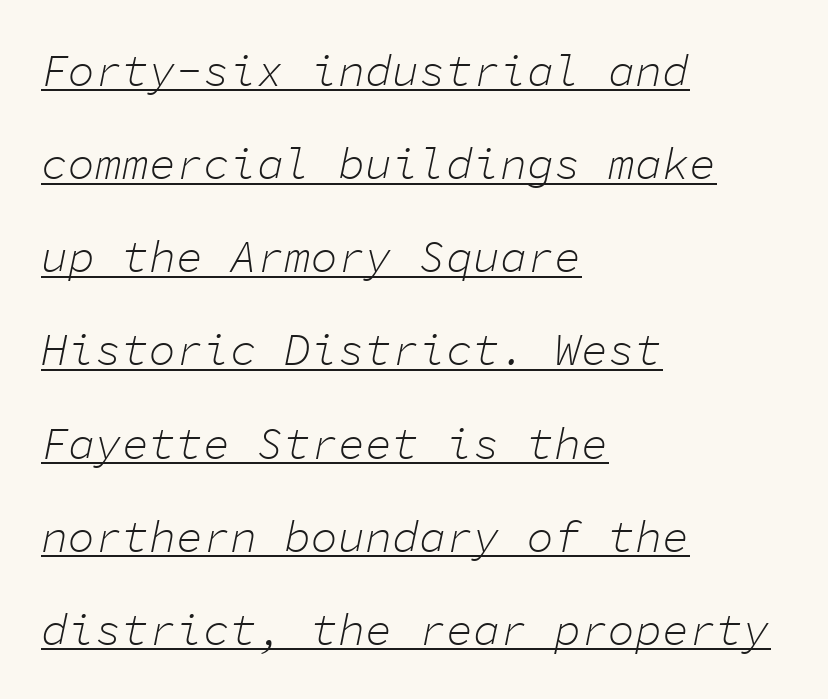
{"italic": "yes", "lean": "right", "slant_degrees": 11, "bold": "no", "weight": "light", "width": "normal", "stroke_contrast": "low", "x_height": "medium", "monospaced": "yes", "underline": "yes", "align": "left", "line_spacing": "loose", "line_spacing_ratio": 2.07, "letter_spacing": "normal", "letter_spacing_em": 0.0, "glyph_px": 45}
